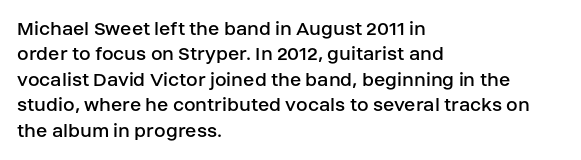
A bare baseline throughout the passage. Line beginnings align vertically; line endings do not. This sample uses plain, unmodified letter spacing. Posture: straight, roman, zero tilt. Is this a heavy cut? Hardly; it is regular or lighter.
